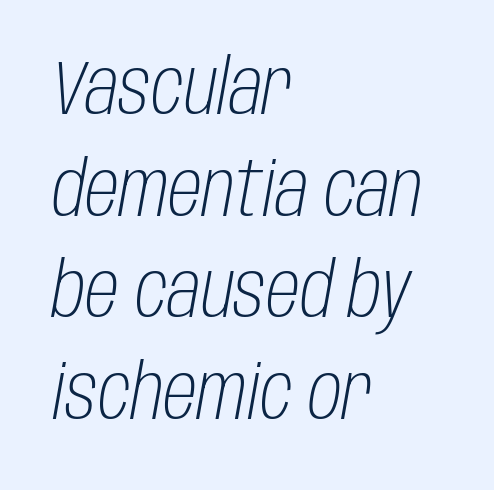
{"italic": "yes", "lean": "right", "slant_degrees": 10, "bold": "no", "weight": "light", "width": "condensed", "stroke_contrast": "low", "x_height": "large", "monospaced": "no", "underline": "no", "align": "left", "line_spacing": "normal", "line_spacing_ratio": 1.32, "letter_spacing": "normal", "letter_spacing_em": 0.0, "glyph_px": 77}
